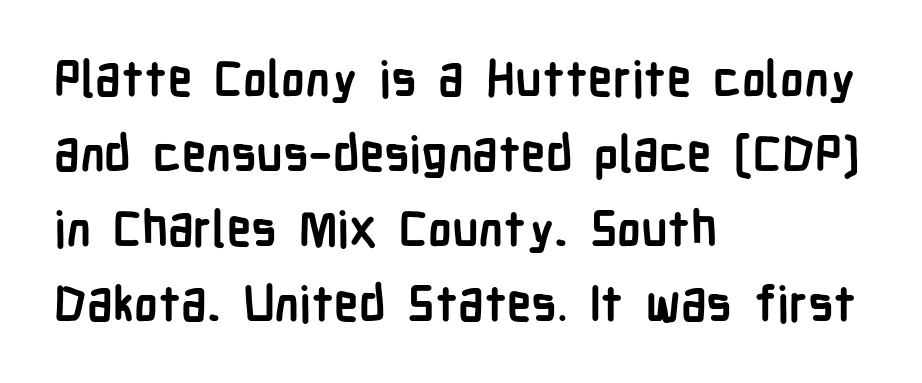
Spacing between characters is what you'd get straight out of the box. Italic: no, the glyphs are upright roman. On the weight axis this lands at bold, roughly 700. The rendering uses natural spacing where letterforms have individual widths. Stroke terminals: plain, sans-serif. The strip under each line holds only bare page.
